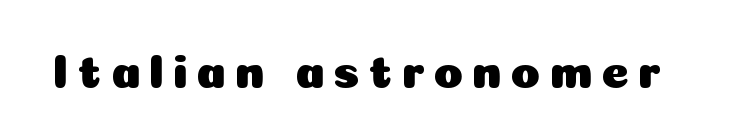
Q: Is the text italic (slanted)? A: No, it is upright.
Q: Is the typeface a serif or a sans-serif typeface? A: Sans-serif.
Q: Is the text underlined? A: No.
Q: Width (condensed, normal, or wide)? A: Normal.
Q: Stroke contrast? A: Low.
Q: x-height? A: Medium.
Q: Monospaced? A: No.
